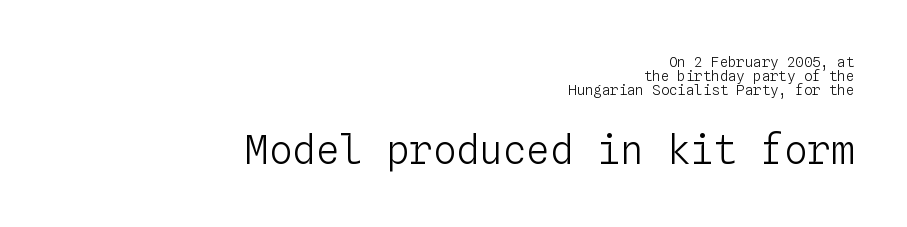
Does extra space separate the letters? No, they use regular spacing. Descenders hang freely into open space. Quick note: interline space is minimal. The letters look calm and open, with moderate or lighter stems. These lines are rendered in a fixed-pitch font. The typography opts for an upright posture over an oblique one.
